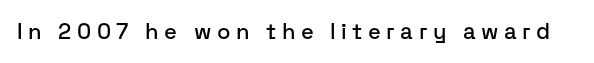
Q: Is the text italic (slanted)? A: No, it is upright.
Q: Is the text underlined? A: No.
Q: Is the spacing between letters normal or unusually wide? A: Unusually wide.
